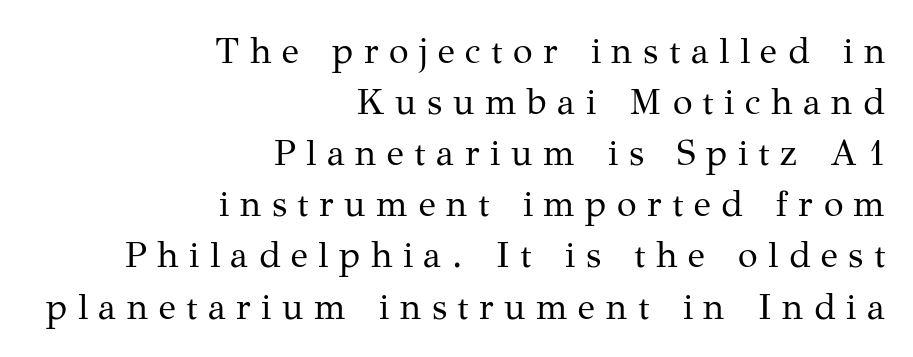
The image shows 36 px regular-weight serif type, upright; set right-aligned, normal line spacing (1.42x), unusually wide letter spacing (+0.29 em), not underlined; medium stroke contrast and a medium x-height.
